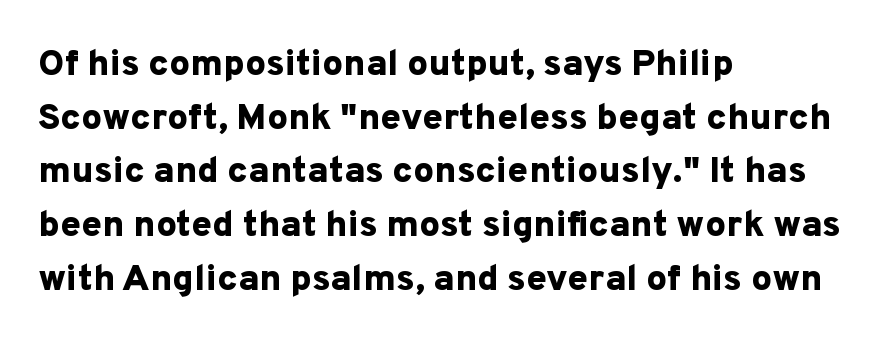
You can tell from the bare stems that sans-serif type was used. Italic: no, the glyphs are upright roman. A dark, heavy texture on the line: the type is bold. Think of a printed novel: that variable character pitch is what you see here. Notice how the passage keeps a crisp vertical edge on the left only. Honestly, the letter spacing is just normal — you wouldn't notice it.
